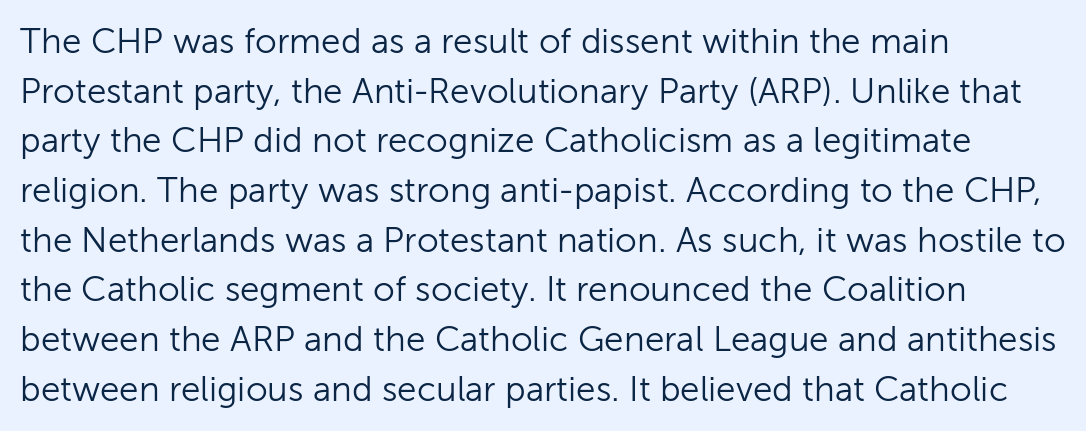
Q: Is the text bold? A: No.
Q: Is the text italic (slanted)? A: No, it is upright.
Q: Is the typeface a serif or a sans-serif typeface? A: Sans-serif.
Q: Is the text underlined? A: No.
Q: How is the paragraph aligned? A: Left-aligned.
Q: Is the spacing between letters normal or unusually wide? A: Normal.
Q: Is the spacing between lines tight, normal or loose? A: Normal.
Q: Width (condensed, normal, or wide)? A: Normal.
Q: Stroke contrast? A: Low.
Q: x-height? A: Medium.
Q: Monospaced? A: No.
